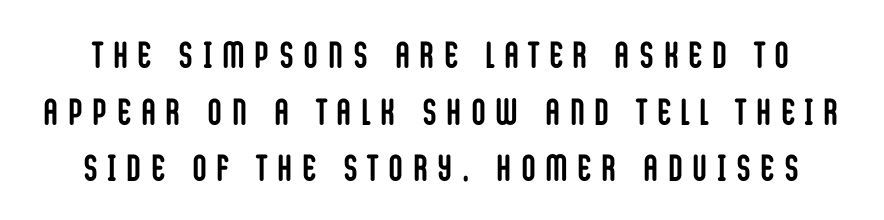
Q: Is the text bold? A: Yes.
Q: Is the text italic (slanted)? A: No, it is upright.
Q: Is the typeface a serif or a sans-serif typeface? A: Sans-serif.
Q: Is the text underlined? A: No.
Q: Is the spacing between letters normal or unusually wide? A: Unusually wide.
Q: Is the spacing between lines tight, normal or loose? A: Normal.
Q: Width (condensed, normal, or wide)? A: Condensed.
Q: Stroke contrast? A: Low.
Q: x-height? A: Large.
Q: Monospaced? A: No.
